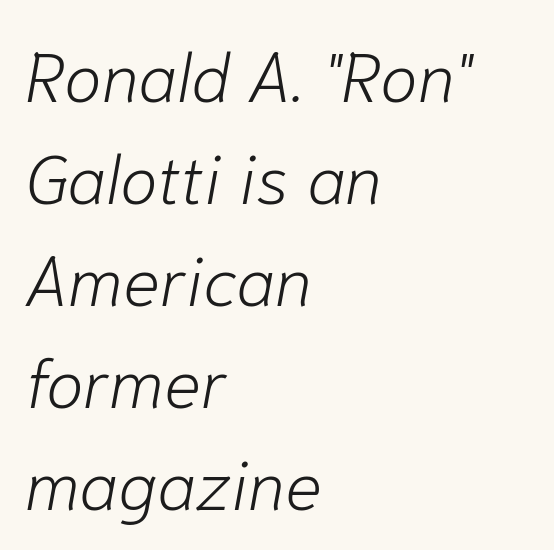
Q: Is the text bold? A: No.
Q: Is the text italic (slanted)? A: Yes, it leans right by about 10 degrees.
Q: Is the text underlined? A: No.
Q: How is the paragraph aligned? A: Left-aligned.
Q: Is the spacing between letters normal or unusually wide? A: Normal.
Q: Is the spacing between lines tight, normal or loose? A: Normal.
Q: Width (condensed, normal, or wide)? A: Normal.
Q: Stroke contrast? A: Low.
Q: x-height? A: Medium.
Q: Monospaced? A: No.
